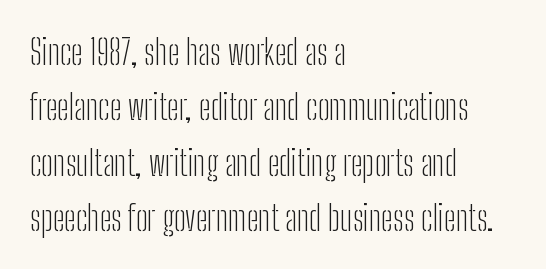
Stem width sits at or under what a default text font uses. Do the characters align in a grid? No, the font is proportional. Students, note that the glyphs here touch the page at normal intervals. The baseline area is clear. Typographically, this falls in the sans-serif category.
